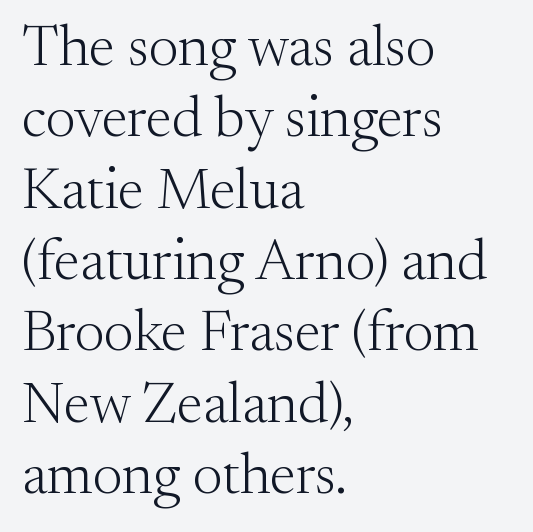
Q: Is the text bold? A: No.
Q: Is the text italic (slanted)? A: No, it is upright.
Q: Is the typeface a serif or a sans-serif typeface? A: Serif.
Q: Is the text underlined? A: No.
Q: How is the paragraph aligned? A: Left-aligned.
Q: Is the spacing between letters normal or unusually wide? A: Normal.
Q: Width (condensed, normal, or wide)? A: Normal.
Q: Stroke contrast? A: Medium.
Q: x-height? A: Small.
Q: Monospaced? A: No.
